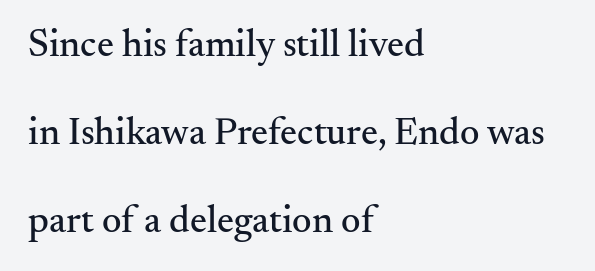
Q: Is the text italic (slanted)? A: No, it is upright.
Q: Is the typeface a serif or a sans-serif typeface? A: Serif.
Q: Is the text underlined? A: No.
Q: How is the paragraph aligned? A: Left-aligned.
Q: Is the spacing between letters normal or unusually wide? A: Normal.
Q: Is the spacing between lines tight, normal or loose? A: Loose.
Q: Width (condensed, normal, or wide)? A: Normal.
Q: Stroke contrast? A: Medium.
Q: x-height? A: Small.
Q: Monospaced? A: No.
